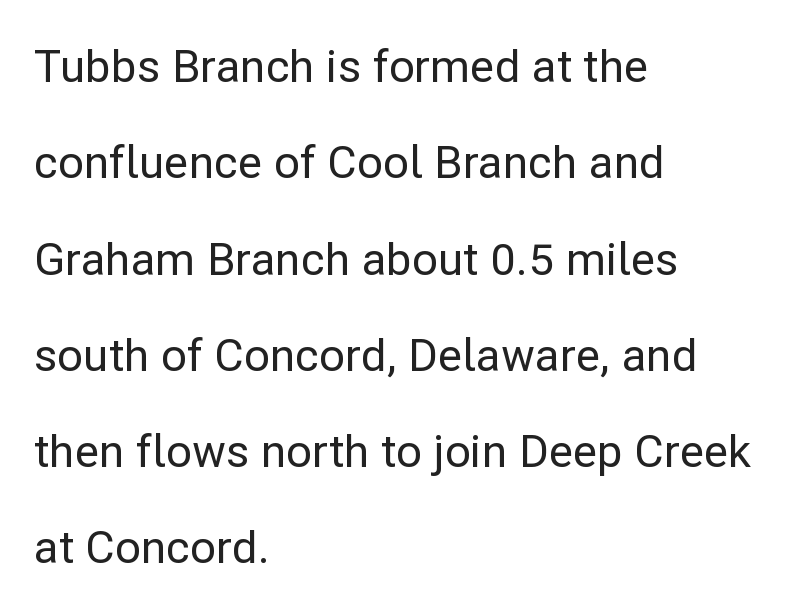
{"serif": "no", "italic": "no", "width": "normal", "stroke_contrast": "low", "x_height": "medium", "monospaced": "no", "underline": "no", "align": "left", "line_spacing": "loose", "line_spacing_ratio": 2.14, "letter_spacing": "normal", "letter_spacing_em": 0.0, "glyph_px": 45}
